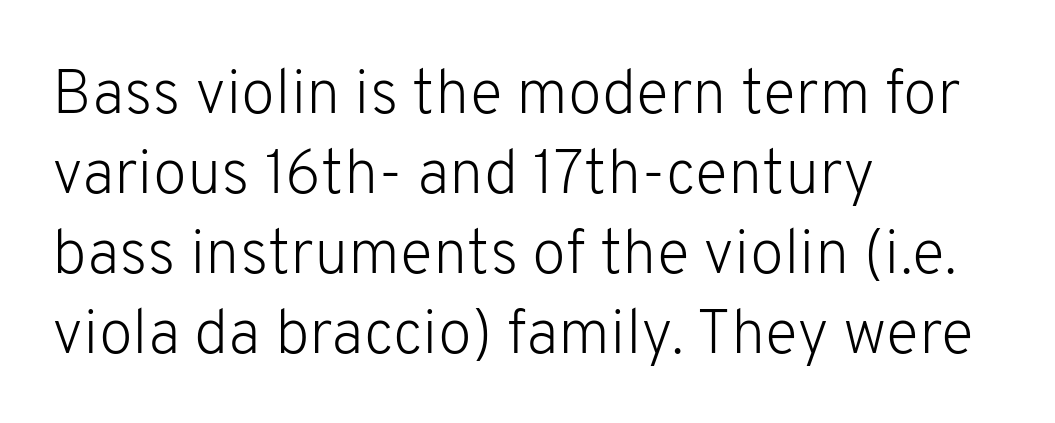
The image shows 62 px light sans-serif type, upright; set left-aligned, normal line spacing (1.29x), normal letter spacing, not underlined; low stroke contrast and a medium x-height.
